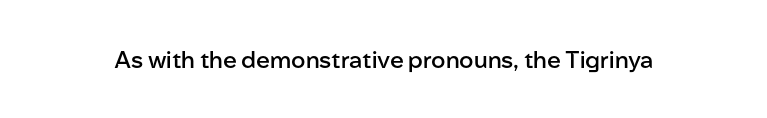
No extra tracking has been applied to these lines. The area under the type is left untouched. Weight: semibold (demi). If you drew a line through each stem, it would be perfectly vertical.
